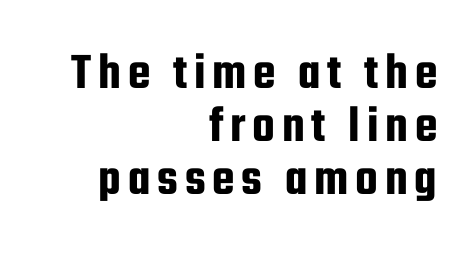
You can tell it's not italic because the verticals are truly vertical. This rendering features lettering with no underline. Serif or sans? Sans — the stroke terminals are bare. The rendering uses natural spacing where letterforms have individual widths. Is there much room between lines? No — they nearly touch.
